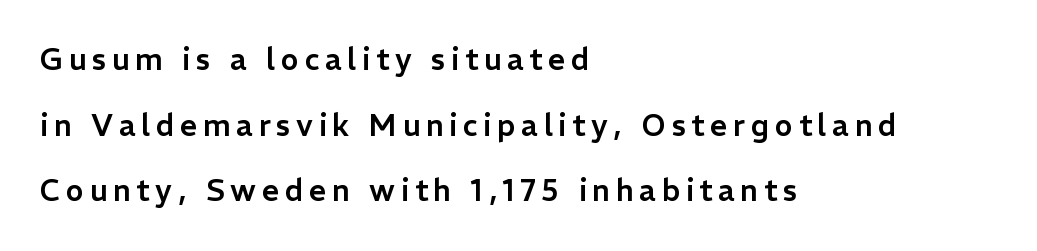
The image shows 30 px sans-serif type, upright; set left-aligned, loose line spacing (2.19x), not underlined; low stroke contrast and a medium x-height.
